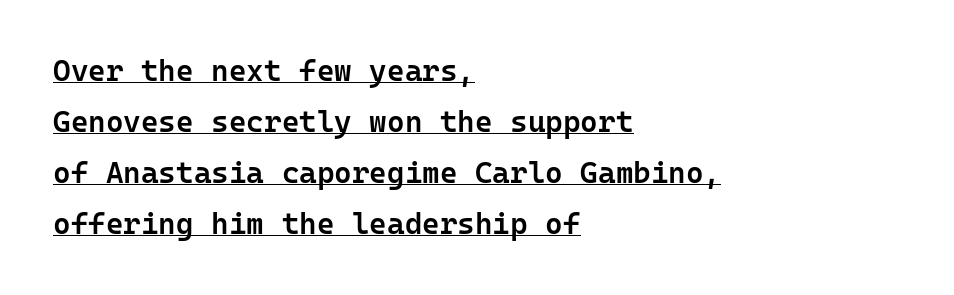
Q: Is the text bold? A: Semi-bold.
Q: Is the text italic (slanted)? A: No, it is upright.
Q: Is the typeface a serif or a sans-serif typeface? A: Sans-serif.
Q: Is the text underlined? A: Yes.
Q: How is the paragraph aligned? A: Left-aligned.
Q: Is the spacing between letters normal or unusually wide? A: Normal.
Q: Is the spacing between lines tight, normal or loose? A: Normal.
Q: Width (condensed, normal, or wide)? A: Normal.
Q: Stroke contrast? A: Low.
Q: x-height? A: Medium.
Q: Monospaced? A: Yes.
